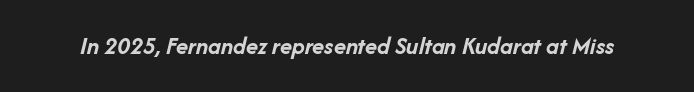
Q: Is the text bold? A: Yes.
Q: Is the text italic (slanted)? A: Yes, it leans right by about 14 degrees.
Q: Is the text underlined? A: No.
Q: Is the spacing between letters normal or unusually wide? A: Normal.
